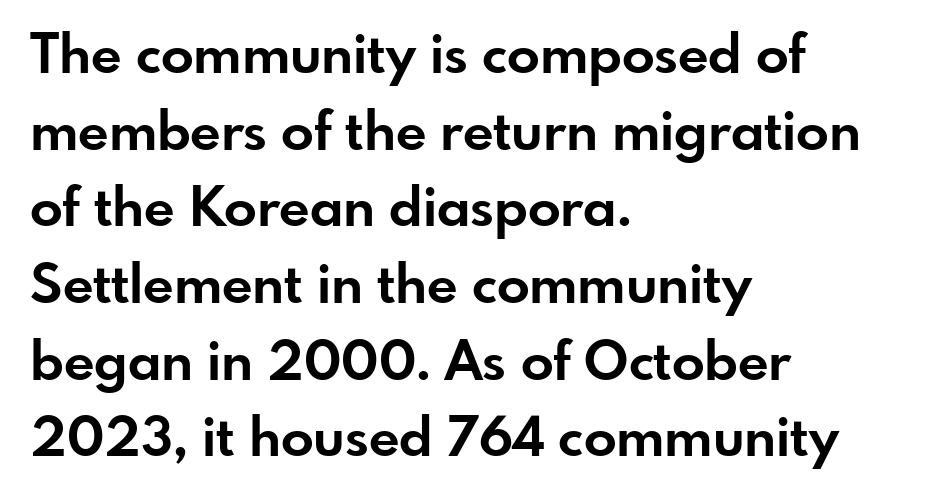
{"serif": "no", "italic": "no", "bold": "yes", "weight": "bold", "width": "normal", "stroke_contrast": "low", "x_height": "small", "monospaced": "no", "underline": "no", "align": "left", "line_spacing": "normal", "line_spacing_ratio": 1.42, "letter_spacing": "normal", "letter_spacing_em": 0.0, "glyph_px": 54}
